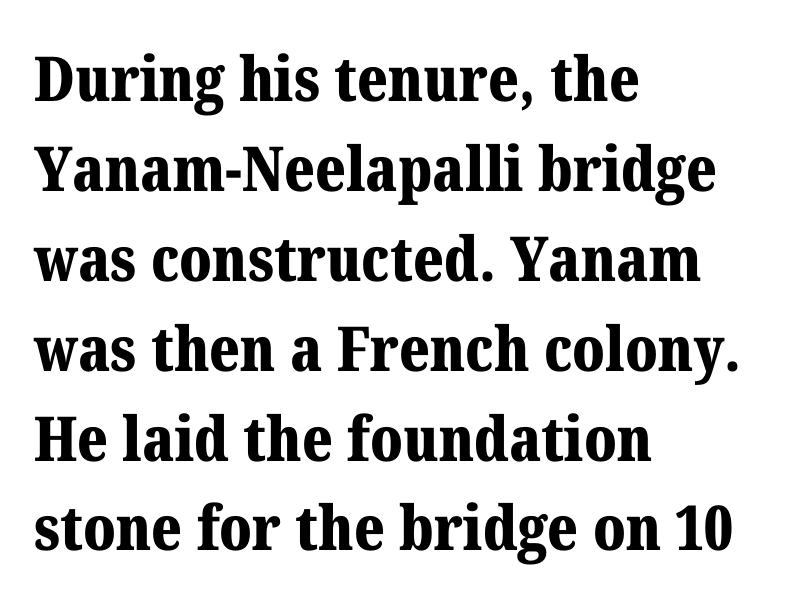
A clean baseline with only descenders dipping below it. The passage shown is typed in a proportional face where columns would drift. All the whitespace from short lines collects on the right. Students, observe: this is what conventionally led text looks like.
